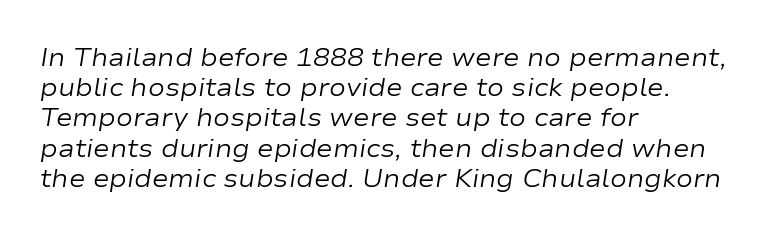
{"italic": "yes", "lean": "right", "slant_degrees": 9, "bold": "no", "underline": "no", "align": "left", "line_spacing_ratio": 1.21, "letter_spacing": "normal", "letter_spacing_em": 0.0, "glyph_px": 25}
